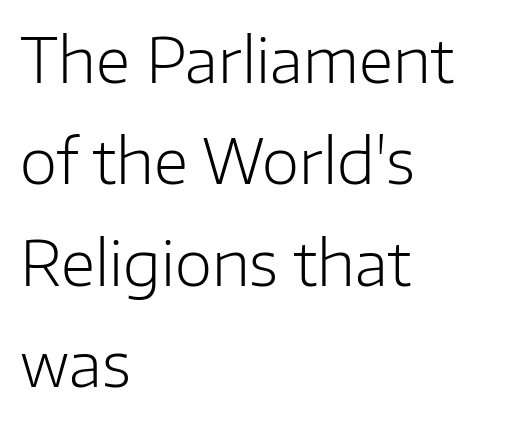
{"serif": "no", "italic": "no", "bold": "no", "weight": "light", "width": "normal", "stroke_contrast": "low", "x_height": "medium", "monospaced": "no", "underline": "no", "align": "left", "line_spacing": "normal", "line_spacing_ratio": 1.66, "letter_spacing": "normal", "letter_spacing_em": 0.0, "glyph_px": 61}
